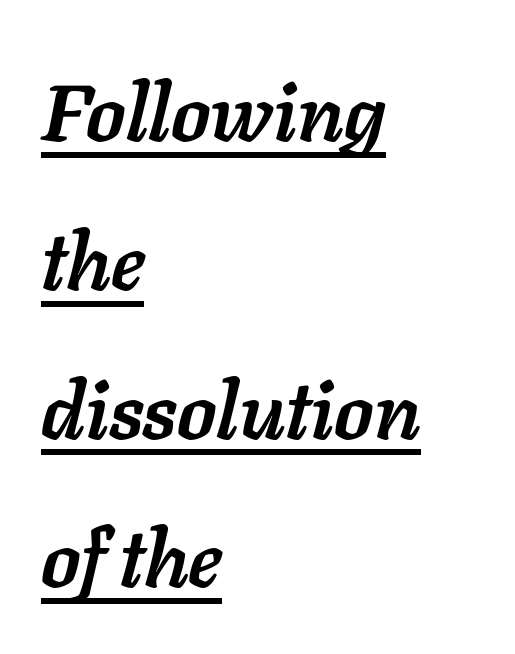
The image shows 80 px semibold type, italic (leaning right); set left-aligned, line spacing 1.86x, normal letter spacing, underlined; low stroke contrast and a medium x-height.
